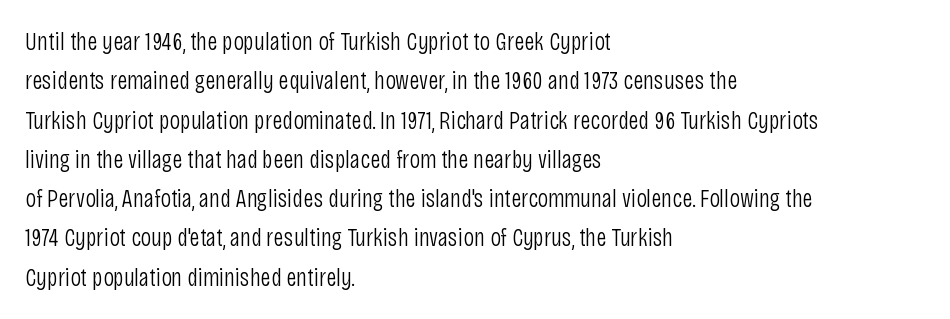
The image shows 26 px text type, upright; set left-aligned, normal line spacing (1.51x), normal letter spacing, not underlined.
